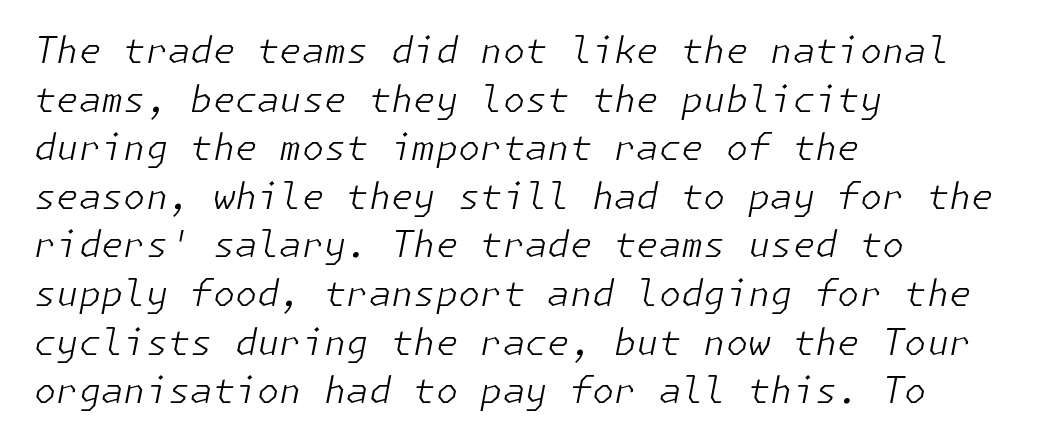
The image shows 36 px light type, italic (leaning right); set left-aligned, normal line spacing (1.35x), normal letter spacing, not underlined; low stroke contrast and a medium x-height.
